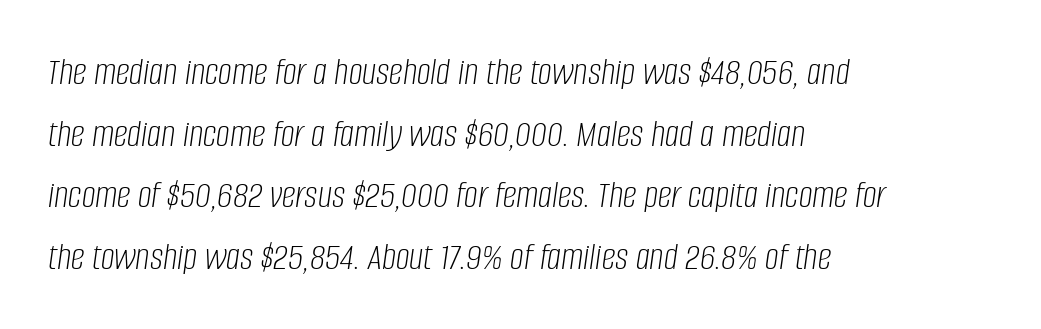
{"italic": "yes", "lean": "right", "slant_degrees": 8, "bold": "no", "weight": "light", "width": "condensed", "stroke_contrast": "low", "x_height": "large", "monospaced": "no", "underline": "no", "align": "left", "line_spacing": "normal", "line_spacing_ratio": 1.58, "letter_spacing": "normal", "letter_spacing_em": 0.0, "glyph_px": 39}
